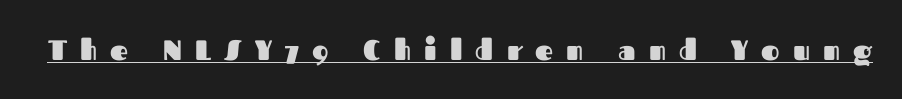
What stands out about the letter spacing? Its width — letters are far apart. The passage shown is typed in a proportional face where columns would drift. Nothing sits at the stroke ends, so this counts as sans-serif. No italicization has been applied; the sample stays upright. Bold? Absolutely — the strokes are thick and heavy.
